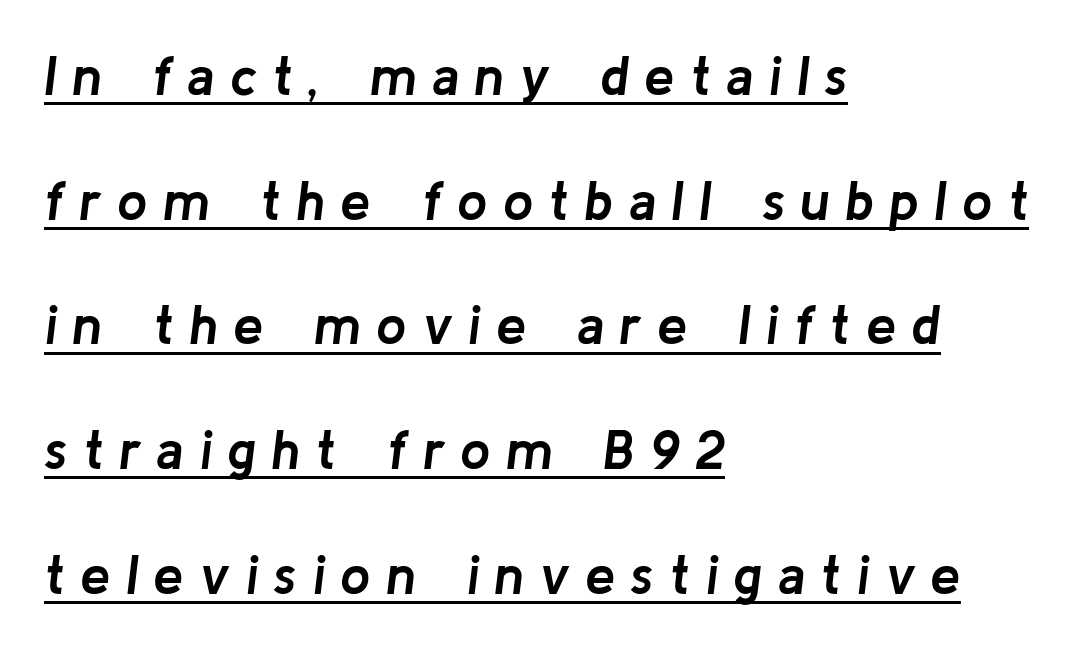
The passage is arranged the way most books set body copy — flush left. Caption: lettering with a line underneath. Do the characters align in a grid? No, the font is proportional. Notice how the stems are inclined rather than vertical — that's the hallmark of italics.
